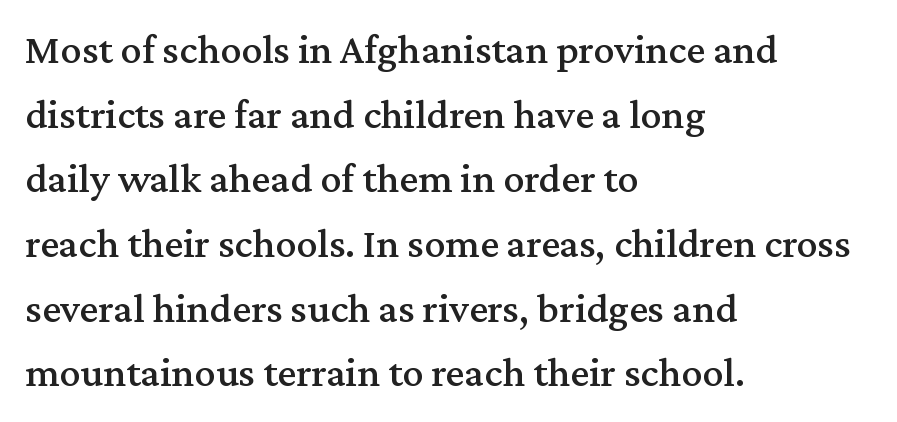
{"serif": "yes", "italic": "no", "width": "normal", "stroke_contrast": "medium", "x_height": "medium", "monospaced": "no", "underline": "no", "align": "left", "line_spacing": "normal", "line_spacing_ratio": 1.54, "letter_spacing": "normal", "letter_spacing_em": 0.0, "glyph_px": 42}
